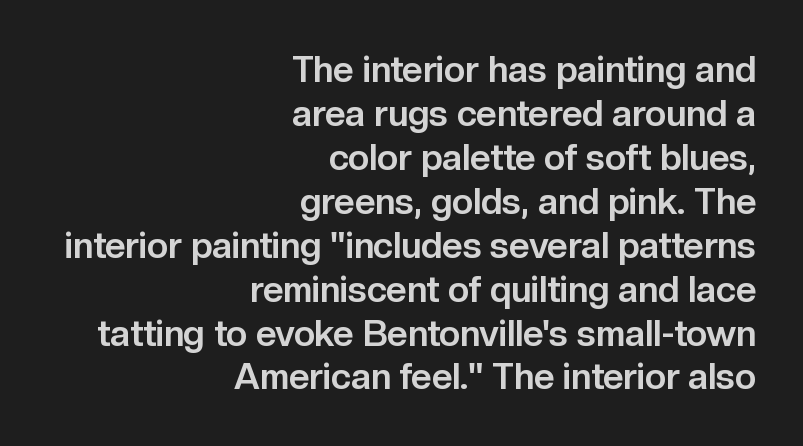
The area under the type is left untouched. Characters follow at the spacing the type designer built in. Quick note: not italic, upright. This sample has the flowing, uneven cadence of proportional lettering. Line ends are locked; line starts wander.
